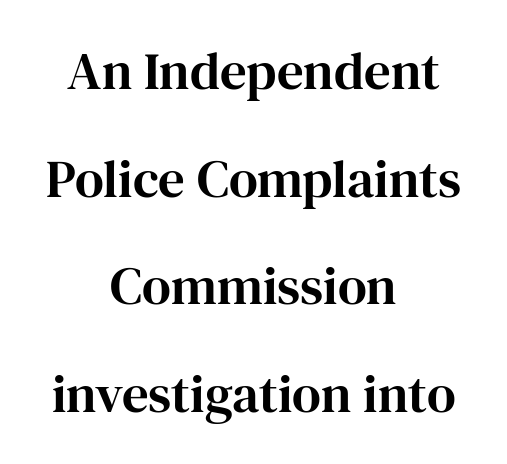
The type sits square on the baseline with zero lean. Varying glyph widths throughout — classic text-font behaviour. The glyphs in this specimen are seriffed. Line spacing here is loose.
